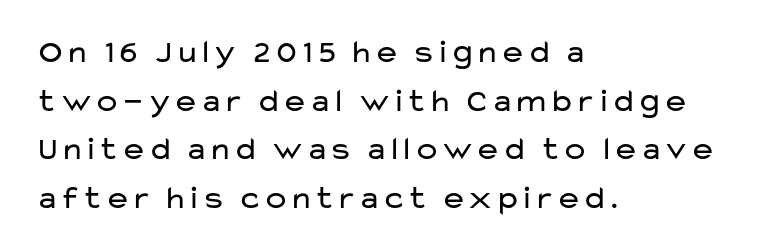
One-word summary of the alignment: left. Do the letters lean? They stand straight. Words appear dense and cohesive because spacing is normal. You could not count columns in this text — the font is proportionally spaced.
